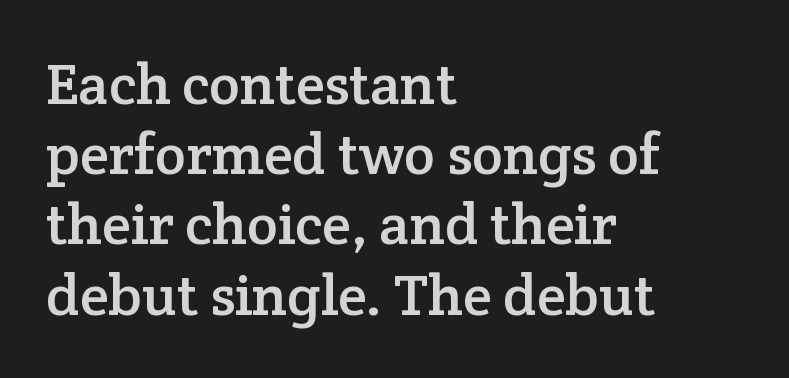
Inter-character spacing is left at the font's built-in metrics. Letters rest on an invisible, unmarked baseline. The text was rendered using a seriffed face with decorative stroke endings. This sample uses an upright cut, with every glyph sitting square on the baseline. A typesetter would call this proportional, since set widths differ per character.
